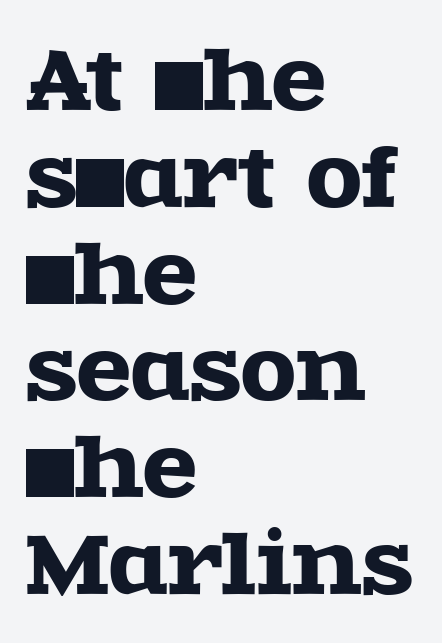
Q: Is the text italic (slanted)? A: No, it is upright.
Q: Is the typeface a serif or a sans-serif typeface? A: Serif.
Q: Is the text underlined? A: No.
Q: How is the paragraph aligned? A: Left-aligned.
Q: Is the spacing between letters normal or unusually wide? A: Normal.
Q: Width (condensed, normal, or wide)? A: Wide.
Q: x-height? A: Large.
Q: Monospaced? A: No.
